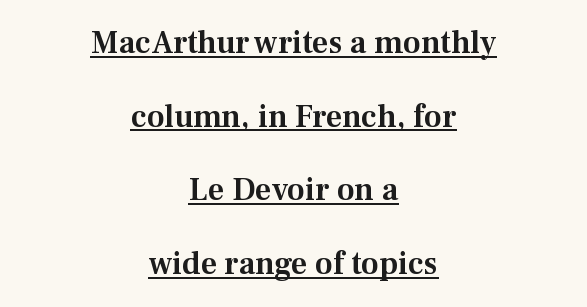
{"serif": "yes", "italic": "no", "width": "normal", "stroke_contrast": "medium", "x_height": "medium", "monospaced": "no", "underline": "yes", "align": "center", "line_spacing": "loose", "line_spacing_ratio": 2.3, "letter_spacing": "normal", "letter_spacing_em": 0.0, "glyph_px": 32}
